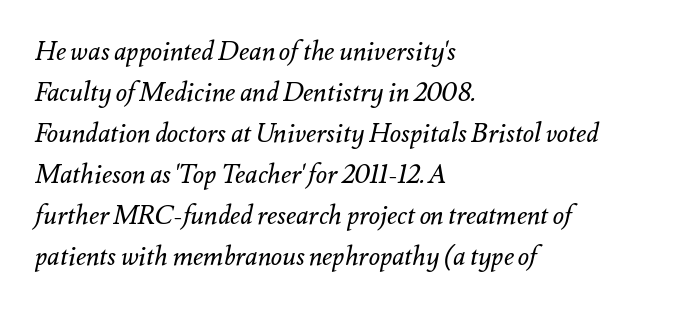
Q: Is the text bold? A: No.
Q: Is the text italic (slanted)? A: Yes, it leans right by about 12 degrees.
Q: Is the text underlined? A: No.
Q: How is the paragraph aligned? A: Left-aligned.
Q: Is the spacing between letters normal or unusually wide? A: Normal.
Q: Is the spacing between lines tight, normal or loose? A: Normal.
